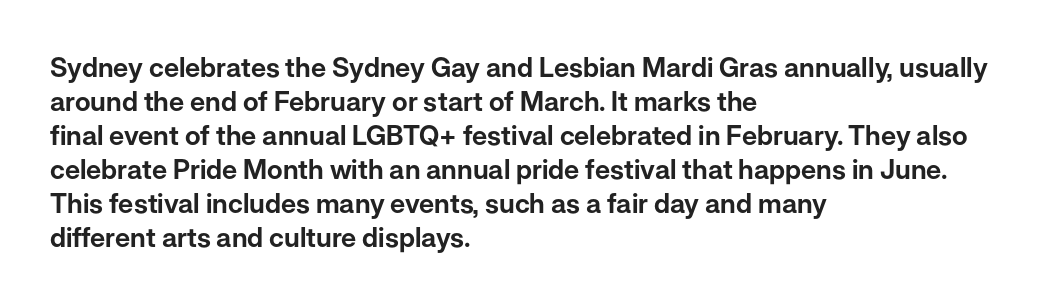
{"italic": "no", "underline": "no", "align": "left", "line_spacing": "normal", "line_spacing_ratio": 1.26, "letter_spacing": "normal", "letter_spacing_em": 0.0, "glyph_px": 27}
